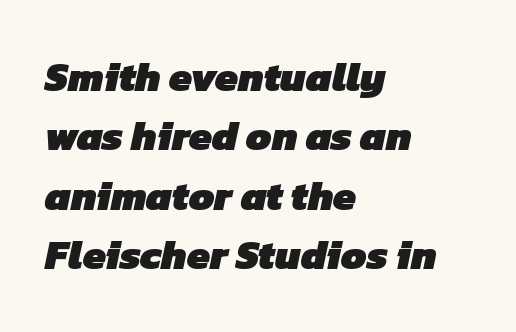
Words appear dense and cohesive because spacing is normal. Horizontally, the lines are justified to the leading edge only. Rule under the text: the space is simply empty. The lines sit at an ordinary, default distance from one another. Examine the stroke ends and you'll find no serifs.
